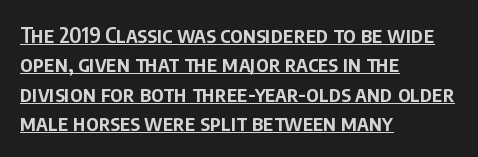
{"italic": "no", "bold": "semi", "underline": "yes", "align": "left", "line_spacing": "normal", "line_spacing_ratio": 1.34, "letter_spacing": "normal", "letter_spacing_em": 0.0, "glyph_px": 22}
